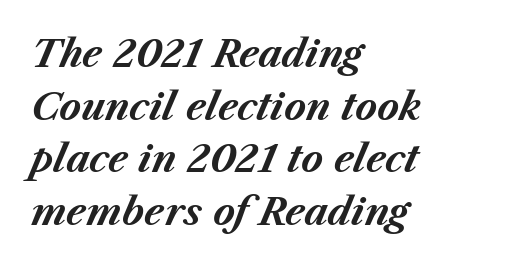
Q: Is the text bold? A: Yes.
Q: Is the text italic (slanted)? A: Yes, it leans right by about 23 degrees.
Q: Is the text underlined? A: No.
Q: How is the paragraph aligned? A: Left-aligned.
Q: Is the spacing between letters normal or unusually wide? A: Normal.
Q: Is the spacing between lines tight, normal or loose? A: Normal.
Q: Width (condensed, normal, or wide)? A: Normal.
Q: Stroke contrast? A: Medium.
Q: x-height? A: Medium.
Q: Monospaced? A: No.
